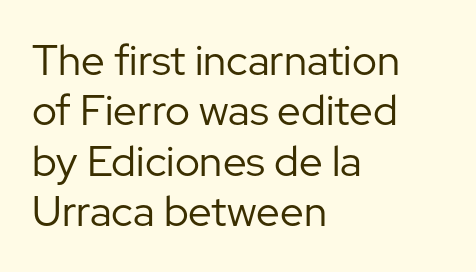
Q: Is the text bold? A: No.
Q: Is the text italic (slanted)? A: No, it is upright.
Q: Is the typeface a serif or a sans-serif typeface? A: Sans-serif.
Q: Is the text underlined? A: No.
Q: How is the paragraph aligned? A: Left-aligned.
Q: Is the spacing between letters normal or unusually wide? A: Normal.
Q: Width (condensed, normal, or wide)? A: Normal.
Q: Stroke contrast? A: Low.
Q: x-height? A: Medium.
Q: Monospaced? A: No.
